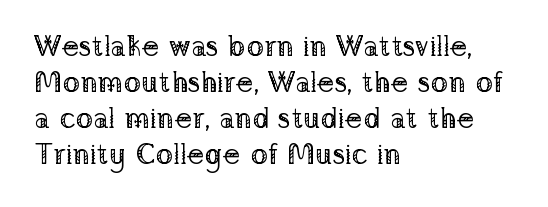
{"serif": "yes", "italic": "no", "bold": "no", "weight": "regular", "width": "normal", "stroke_contrast": "low", "x_height": "medium", "monospaced": "no", "underline": "no", "align": "left", "line_spacing_ratio": 1.24, "letter_spacing": "normal", "letter_spacing_em": 0.0, "glyph_px": 29}
